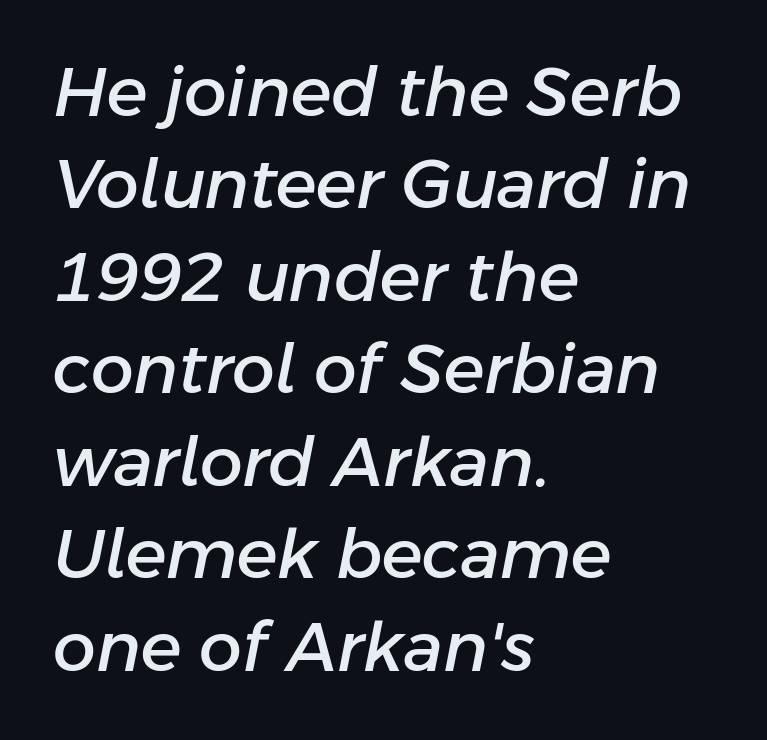
{"italic": "yes", "lean": "right", "slant_degrees": 11, "width": "normal", "stroke_contrast": "low", "x_height": "medium", "monospaced": "no", "underline": "no", "align": "left", "line_spacing": "normal", "line_spacing_ratio": 1.36, "letter_spacing": "normal", "letter_spacing_em": 0.0, "glyph_px": 68}
